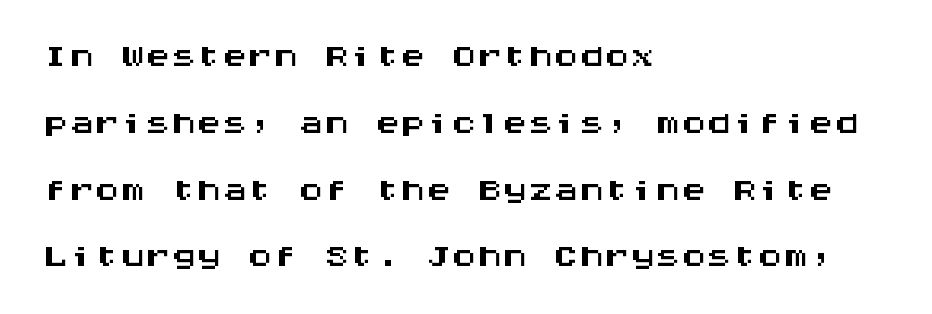
Q: Is the text italic (slanted)? A: No, it is upright.
Q: Is the typeface a serif or a sans-serif typeface? A: Sans-serif.
Q: Is the text underlined? A: No.
Q: How is the paragraph aligned? A: Left-aligned.
Q: Is the spacing between letters normal or unusually wide? A: Normal.
Q: Is the spacing between lines tight, normal or loose? A: Normal.
Q: Width (condensed, normal, or wide)? A: Wide.
Q: Stroke contrast? A: Medium.
Q: x-height? A: Large.
Q: Monospaced? A: Yes.
